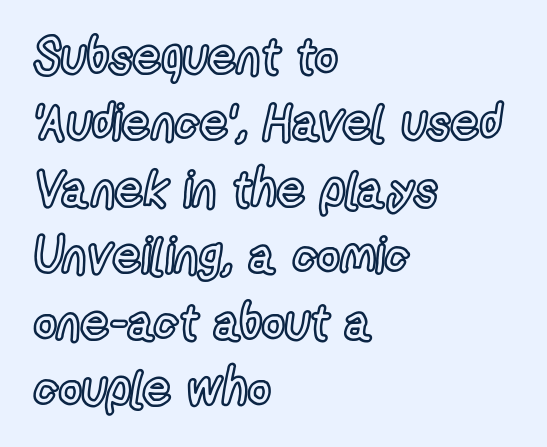
Q: Is the text italic (slanted)? A: Yes.
Q: Is the text underlined? A: No.
Q: How is the paragraph aligned? A: Left-aligned.
Q: Is the spacing between letters normal or unusually wide? A: Normal.
Q: Is the spacing between lines tight, normal or loose? A: Normal.
Q: Width (condensed, normal, or wide)? A: Condensed.
Q: x-height? A: Medium.
Q: Monospaced? A: No.
